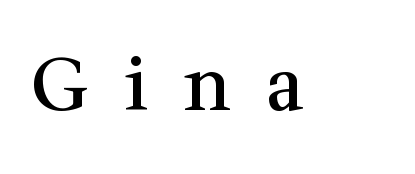
{"serif": "yes", "italic": "no", "bold": "semi", "weight": "semibold", "width": "normal", "stroke_contrast": "medium", "x_height": "medium", "monospaced": "no", "underline": "no", "letter_spacing": "wide", "letter_spacing_em": 0.48, "glyph_px": 74}
